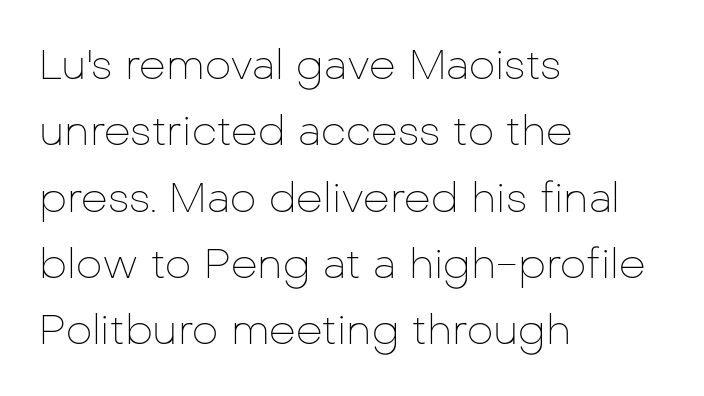
{"serif": "no", "italic": "no", "bold": "no", "weight": "thin", "width": "normal", "stroke_contrast": "low", "x_height": "medium", "monospaced": "no", "underline": "no", "align": "left", "line_spacing": "normal", "line_spacing_ratio": 1.58, "letter_spacing": "normal", "letter_spacing_em": 0.0, "glyph_px": 42}
